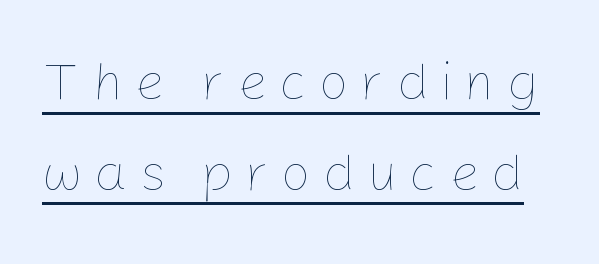
{"italic": "no", "bold": "no", "weight": "thin", "width": "normal", "stroke_contrast": "low", "x_height": "medium", "monospaced": "no", "underline": "yes", "line_spacing_ratio": 1.71, "letter_spacing": "wide", "letter_spacing_em": 0.22, "glyph_px": 53}
